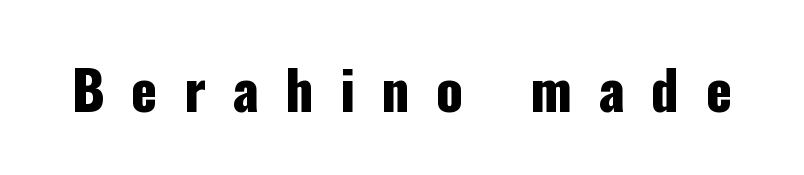
The font's upright variant was chosen for this text. A bare baseline throughout the passage. Tracking value appears strongly positive — letters spread wide. This sample has the flowing, uneven cadence of proportional lettering. Nothing sits at the stroke ends, so this counts as sans-serif.
